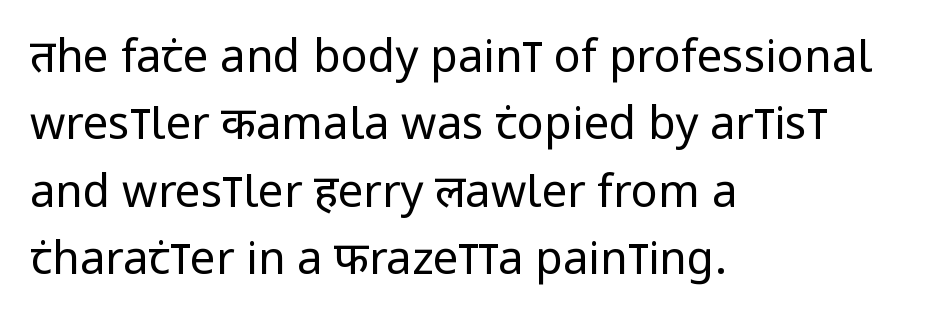
The image shows 45 px regular-weight, condensed sans-serif type, upright; set left-aligned, normal line spacing (1.5x), normal letter spacing, not underlined; low stroke contrast and a large x-height.
